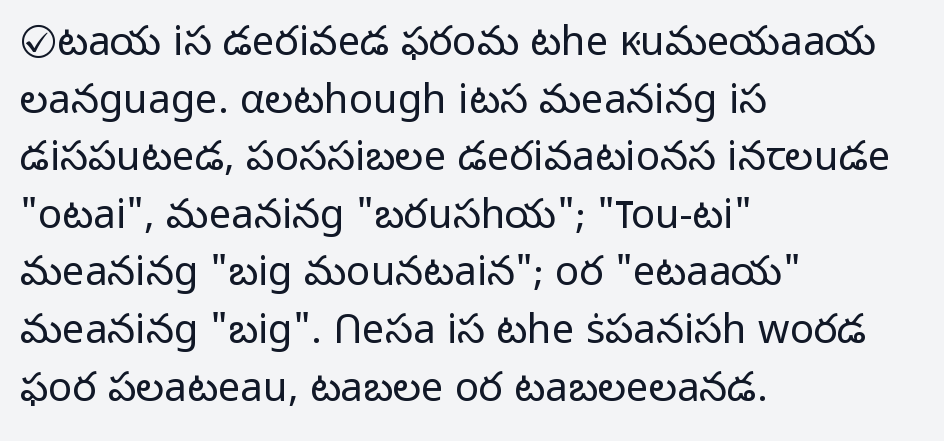
{"serif": "no", "italic": "no", "bold": "no", "weight": "light", "width": "normal", "stroke_contrast": "low", "x_height": "medium", "monospaced": "no", "underline": "no", "align": "left", "line_spacing": "normal", "line_spacing_ratio": 1.44, "letter_spacing": "normal", "letter_spacing_em": 0.0, "glyph_px": 40}
